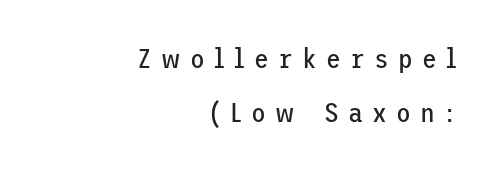
Q: Is the text bold? A: No.
Q: Is the text italic (slanted)? A: No, it is upright.
Q: Is the text underlined? A: No.
Q: How is the paragraph aligned? A: Right-aligned.
Q: Is the spacing between letters normal or unusually wide? A: Unusually wide.
Q: Is the spacing between lines tight, normal or loose? A: Loose.
